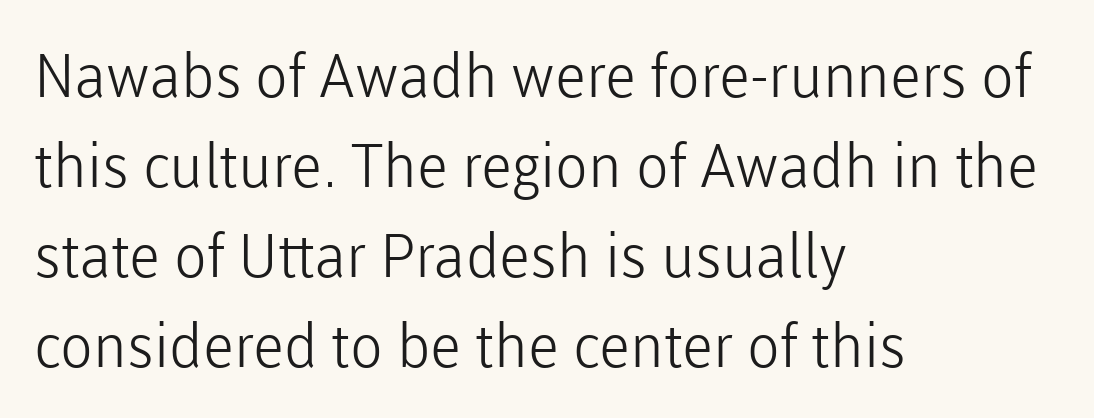
The ragged edge is on the right, which tells us the setting is flush left. Tracking value appears to be zero — textbook default spacing. The letters advance in unequal steps, a hallmark of proportional type. Characters remain perfectly vertical along every line.
